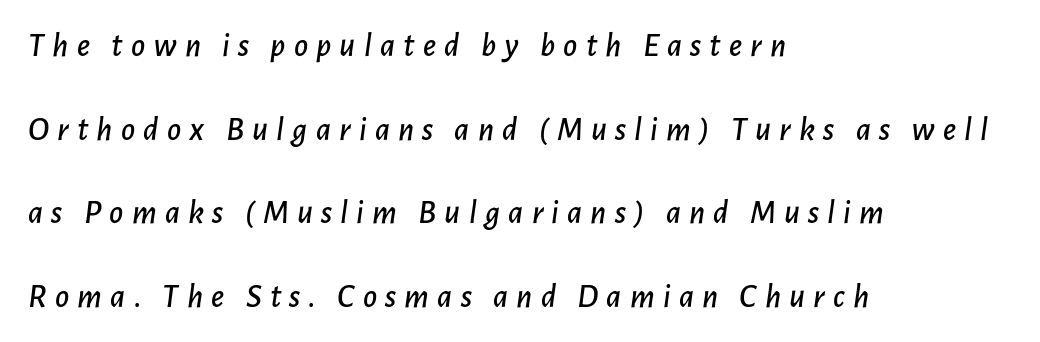
{"italic": "yes", "lean": "right", "slant_degrees": 7, "width": "normal", "stroke_contrast": "low", "x_height": "medium", "monospaced": "no", "underline": "no", "align": "left", "line_spacing": "loose", "line_spacing_ratio": 2.46, "letter_spacing": "wide", "letter_spacing_em": 0.24, "glyph_px": 34}
